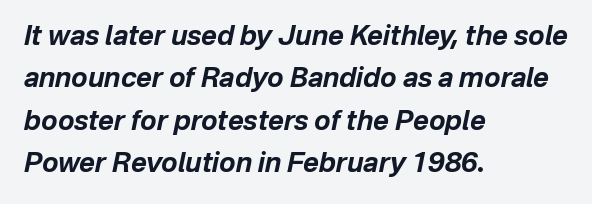
The image shows 27 px bold type, italic (leaning right); set left-aligned, normal line spacing (1.57x), normal letter spacing, not underlined.
